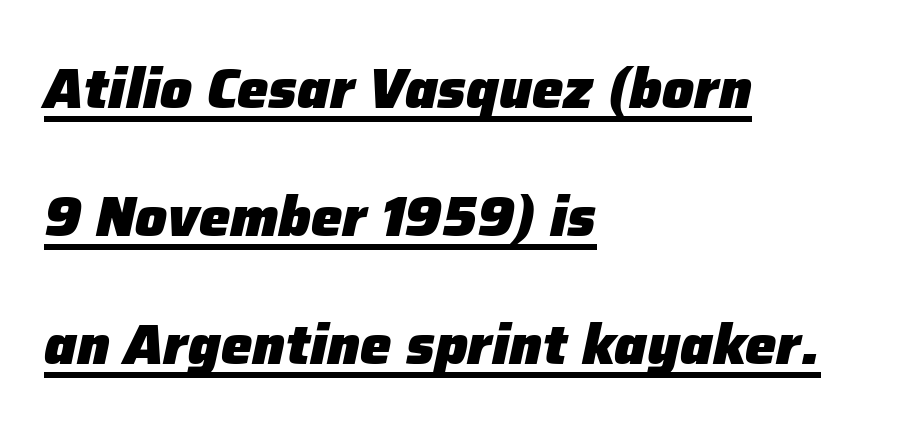
{"italic": "yes", "lean": "right", "slant_degrees": 12, "bold": "yes", "weight": "heavy", "width": "normal", "stroke_contrast": "low", "x_height": "medium", "monospaced": "no", "underline": "yes", "align": "left", "line_spacing": "loose", "line_spacing_ratio": 2.29, "letter_spacing": "normal", "letter_spacing_em": 0.0, "glyph_px": 56}
